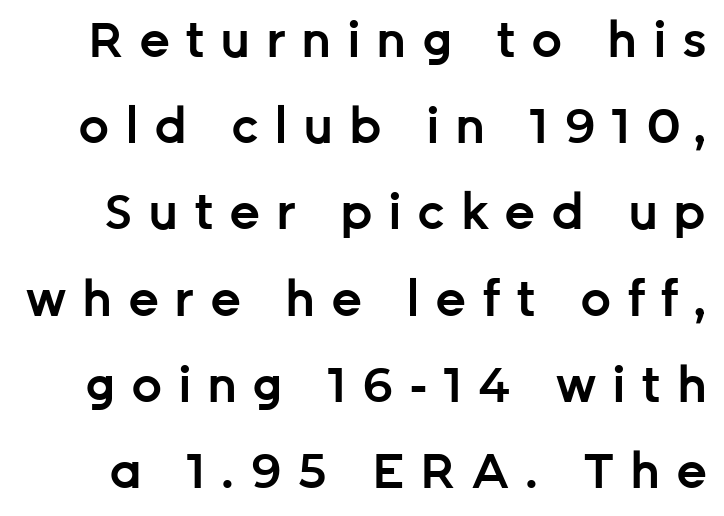
Moderately thickened strokes mark this as semibold type. Here the designer chose a conventional face with non-uniform glyph widths. There is plenty of visible air inserted between adjacent glyphs. Is this a sans? Yes — the strokes have no serifs.
